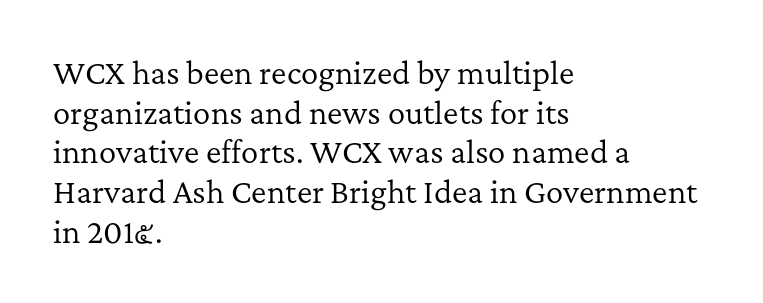
Q: Is the text bold? A: No.
Q: Is the text italic (slanted)? A: No, it is upright.
Q: Is the typeface a serif or a sans-serif typeface? A: Serif.
Q: Is the text underlined? A: No.
Q: How is the paragraph aligned? A: Left-aligned.
Q: Is the spacing between letters normal or unusually wide? A: Normal.
Q: Is the spacing between lines tight, normal or loose? A: Normal.
Q: Width (condensed, normal, or wide)? A: Normal.
Q: Stroke contrast? A: Low.
Q: x-height? A: Medium.
Q: Monospaced? A: No.
